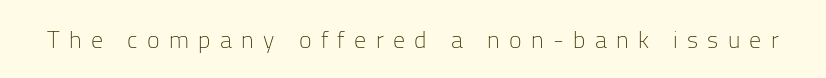
The cut favours lightness, reaching ordinary text weight at its darkest. This is roman type, the default non-slanted kind. Honestly, there is no underline to notice here at all. There is plenty of visible air inserted between adjacent glyphs.
